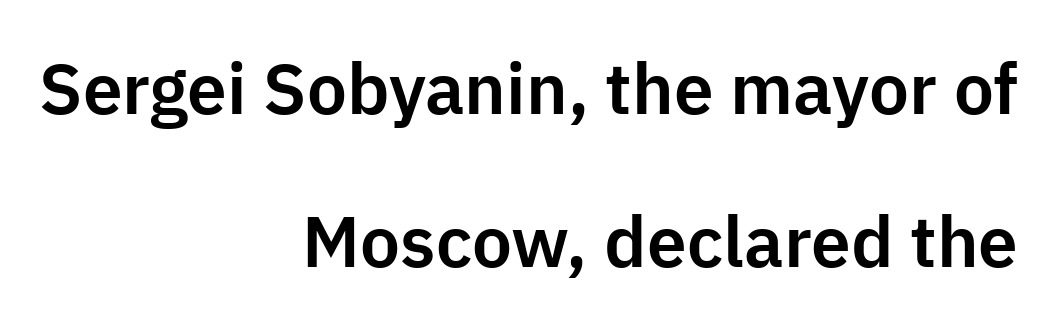
The letters stand straight up with perfectly vertical stems. The line texture is even and compact thanks to regular tracking. Each line ends at the same right margin while the left side varies. Each letter keeps its own natural width here, so spacing adapts to shape. Each row of text sits above clean, open space. Vertical spacing — loose.
